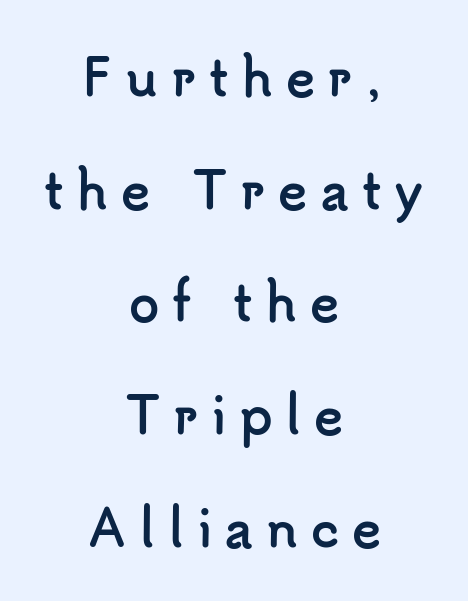
{"serif": "no", "italic": "no", "bold": "yes", "weight": "semibold", "width": "normal", "stroke_contrast": "low", "x_height": "small", "monospaced": "no", "underline": "no", "align": "center", "line_spacing": "loose", "line_spacing_ratio": 2.3, "letter_spacing": "wide", "letter_spacing_em": 0.26, "glyph_px": 49}
